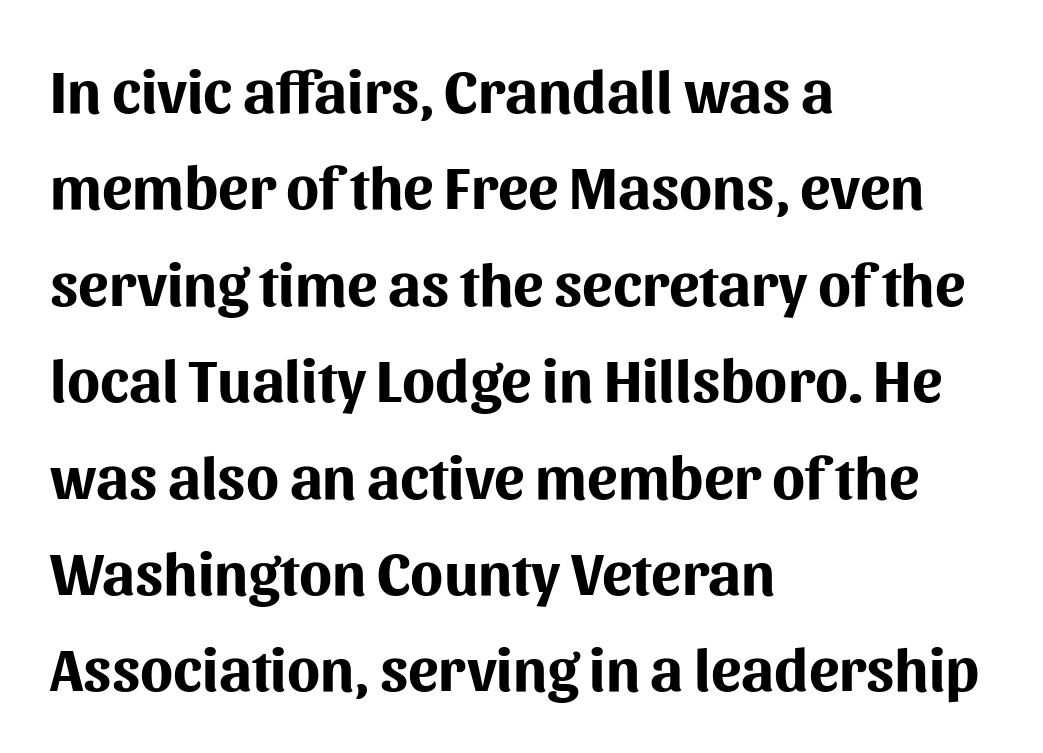
Q: Is the text bold? A: Yes.
Q: Is the text italic (slanted)? A: No, it is upright.
Q: Is the typeface a serif or a sans-serif typeface? A: Sans-serif.
Q: Is the text underlined? A: No.
Q: How is the paragraph aligned? A: Left-aligned.
Q: Is the spacing between letters normal or unusually wide? A: Normal.
Q: Is the spacing between lines tight, normal or loose? A: Normal.
Q: Width (condensed, normal, or wide)? A: Normal.
Q: Stroke contrast? A: Medium.
Q: x-height? A: Medium.
Q: Monospaced? A: No.
